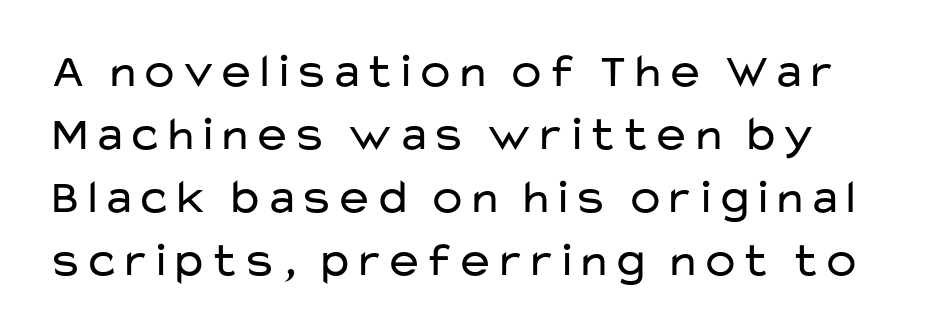
{"serif": "no", "italic": "no", "bold": "no", "weight": "regular", "width": "wide", "stroke_contrast": "low", "x_height": "medium", "monospaced": "no", "underline": "no", "line_spacing": "normal", "line_spacing_ratio": 1.31, "letter_spacing": "normal", "letter_spacing_em": 0.0, "glyph_px": 48}
